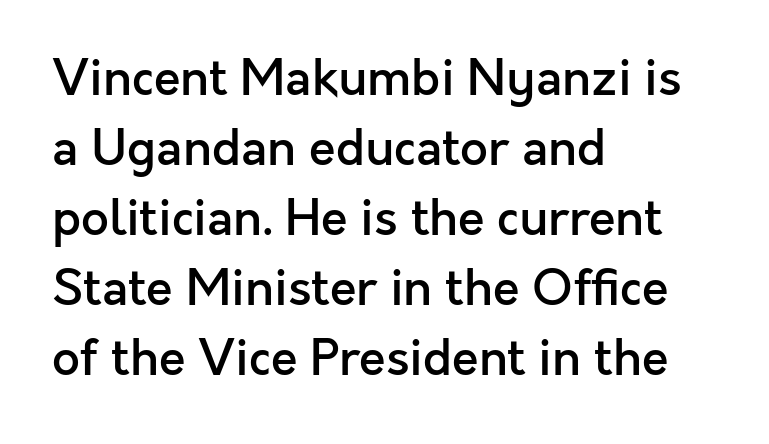
This is roman type, the default non-slanted kind. Students, observe: this is what conventionally led text looks like. Font category for this specimen: sans-serif. Caption: multi-line text, flush left, ragged right. The horizontal fit of the characters is conventional and even.
